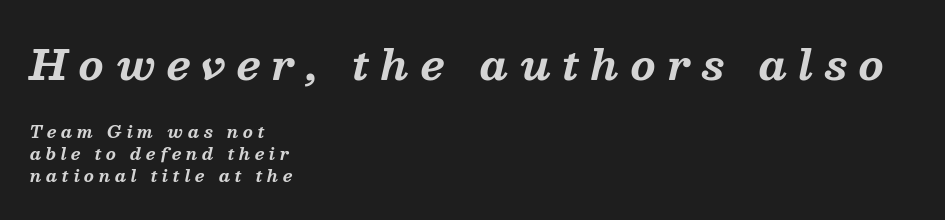
In this sample the first text group is rendered at the bigger scale. Here the designer chose a conventional face with non-uniform glyph widths. Observe the lean: these are italic letterforms. This is serif lettering, the kind often seen in printed books.
